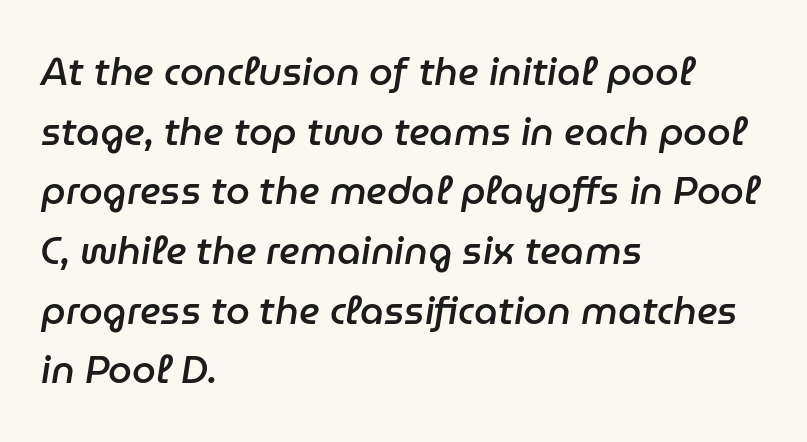
{"italic": "yes", "lean": "right", "slant_degrees": 9, "bold": "semi", "weight": "semibold", "width": "normal", "stroke_contrast": "low", "x_height": "medium", "monospaced": "no", "underline": "no", "align": "left", "line_spacing": "normal", "line_spacing_ratio": 1.57, "letter_spacing": "normal", "letter_spacing_em": 0.0, "glyph_px": 38}
